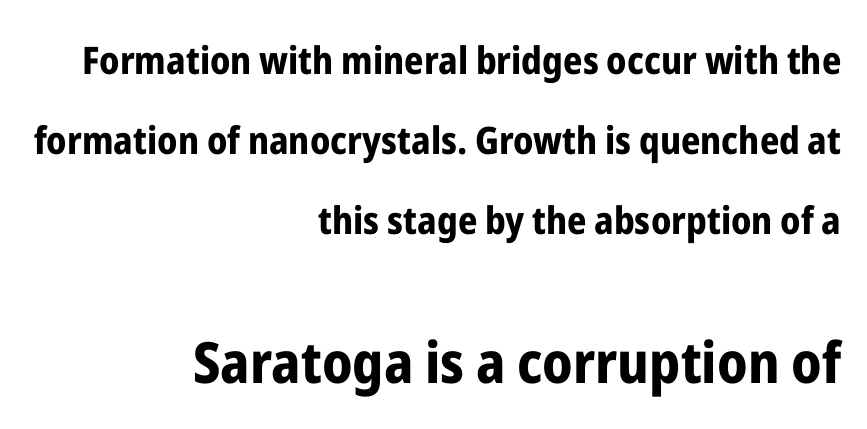
The image shows 57 px bold, condensed sans-serif type, upright; set right-aligned, loose line spacing (2.1x), normal letter spacing, not underlined; the second (bottom) block is 1.5x larger; low stroke contrast and a medium x-height.
